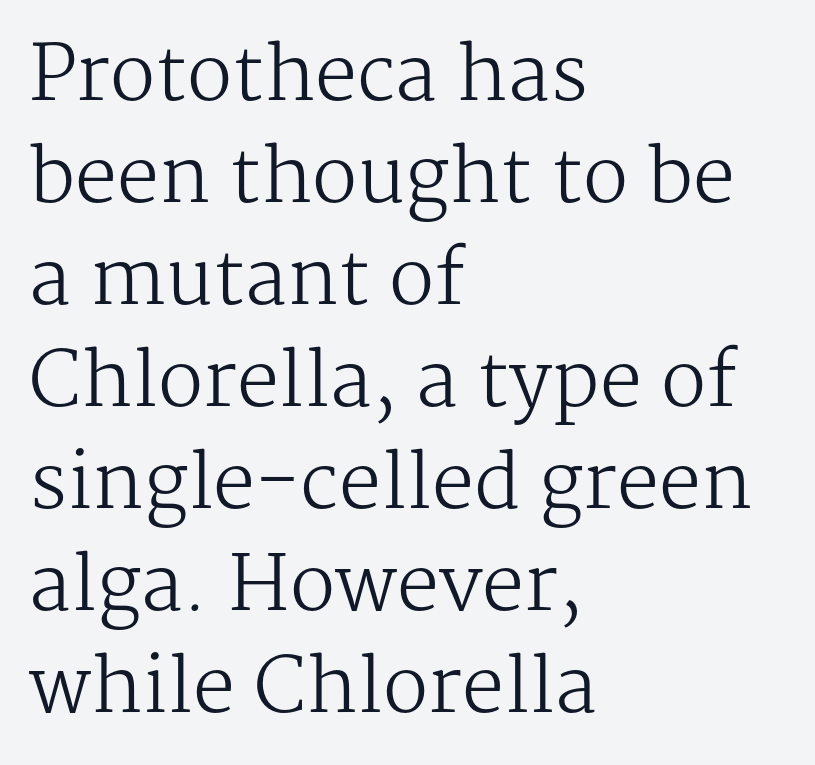
The image shows 75 px regular-weight serif type, upright; set left-aligned, normal line spacing (1.36x), normal letter spacing, not underlined; medium stroke contrast and a medium x-height.
